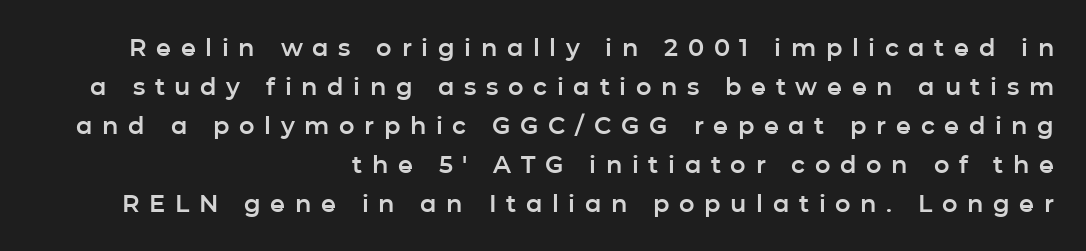
The image shows 24 px text type, upright; set right-aligned, normal line spacing (1.62x), unusually wide letter spacing (+0.4 em), not underlined.
